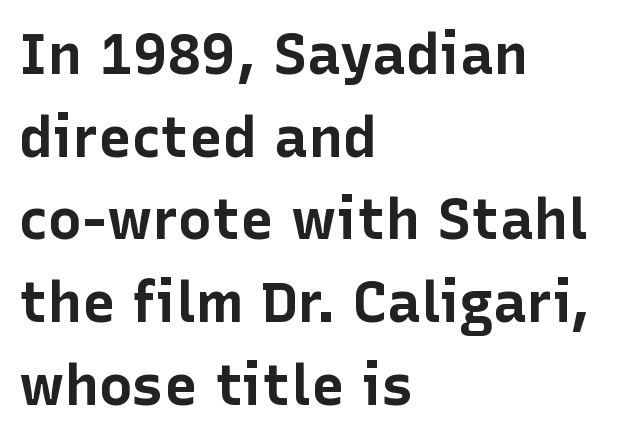
The image shows 57 px bold sans-serif type, upright; set left-aligned, normal line spacing (1.45x), normal letter spacing, not underlined; low stroke contrast and a medium x-height.
